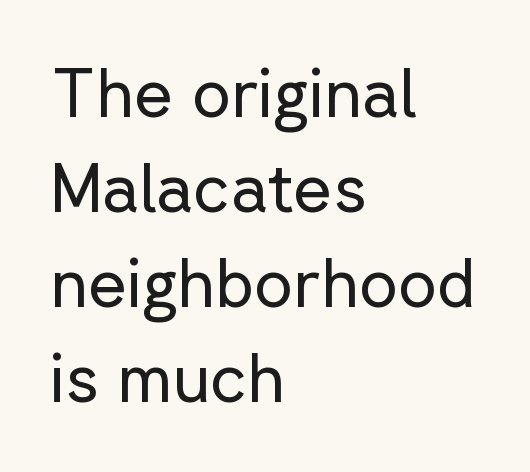
Q: Is the text bold? A: No.
Q: Is the text italic (slanted)? A: No, it is upright.
Q: Is the typeface a serif or a sans-serif typeface? A: Sans-serif.
Q: Is the text underlined? A: No.
Q: How is the paragraph aligned? A: Left-aligned.
Q: Is the spacing between letters normal or unusually wide? A: Normal.
Q: Is the spacing between lines tight, normal or loose? A: Normal.
Q: Width (condensed, normal, or wide)? A: Normal.
Q: Stroke contrast? A: Low.
Q: x-height? A: Medium.
Q: Monospaced? A: No.
